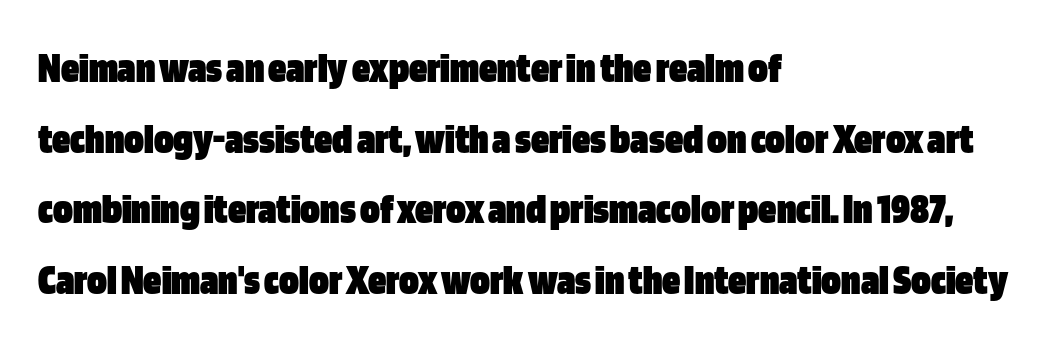
Vertical spacing — default. Plenty of ink on the page — the face is bold. Every stem runs plumb, perpendicular to the baseline. The designer went with a sans here, leaving each stem footless.
